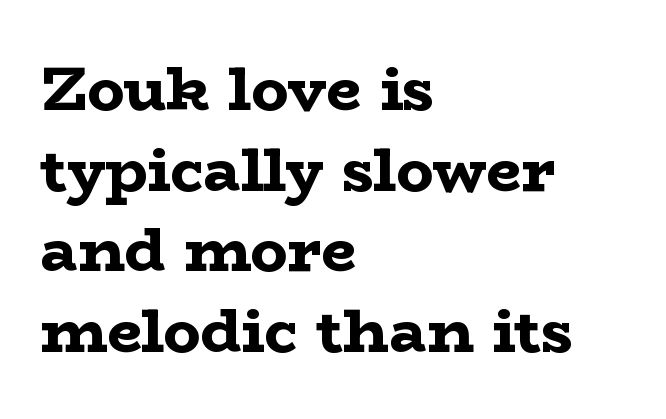
{"serif": "yes", "italic": "no", "bold": "yes", "weight": "bold", "width": "wide", "stroke_contrast": "low", "x_height": "medium", "monospaced": "no", "underline": "no", "align": "left", "line_spacing": "normal", "line_spacing_ratio": 1.3, "letter_spacing": "normal", "letter_spacing_em": 0.0, "glyph_px": 62}
